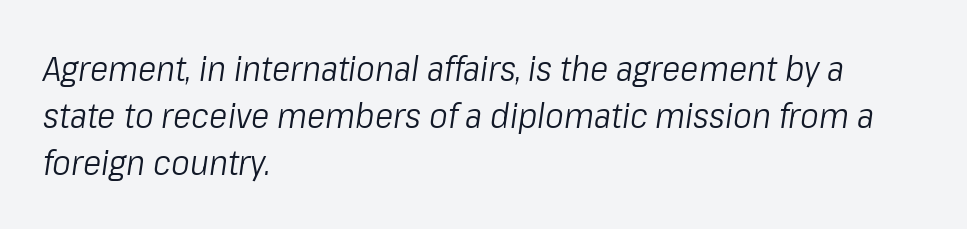
The image shows 35 px light, condensed type, italic (leaning right); set left-aligned, normal line spacing (1.34x), normal letter spacing, not underlined; low stroke contrast and a medium x-height.
